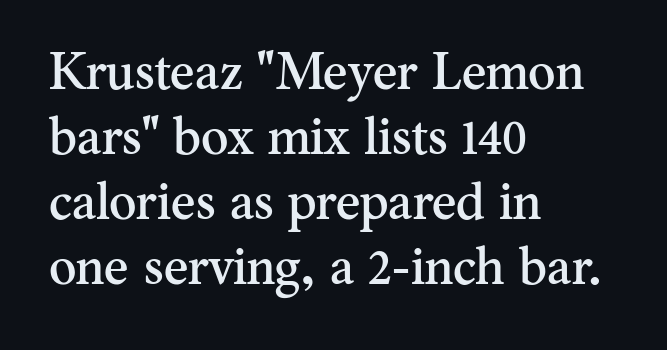
The image shows 52 px serif type, upright; set left-aligned, normal line spacing (1.25x), normal letter spacing, not underlined; medium stroke contrast and a small x-height.
